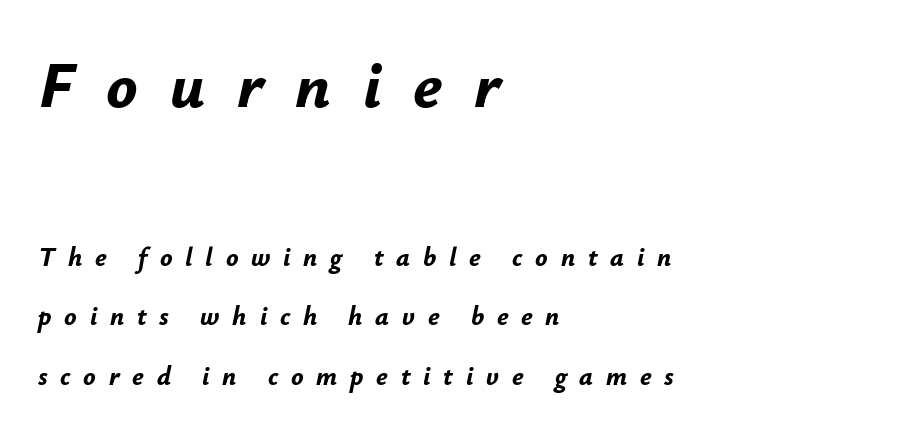
Bigger letters appear in the top chunk; the bottom chunk is reduced. Looking at the ascenders, they clearly lean. Horizontal alignment here is leftward, the default for most running prose. Each letter keeps its own natural width here, so spacing adapts to shape.
